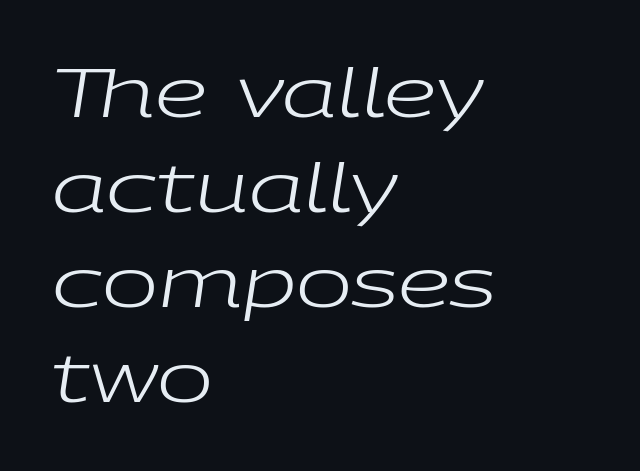
Q: Is the text bold? A: No.
Q: Is the text italic (slanted)? A: Yes, it leans right by about 9 degrees.
Q: Is the text underlined? A: No.
Q: How is the paragraph aligned? A: Left-aligned.
Q: Is the spacing between letters normal or unusually wide? A: Normal.
Q: Is the spacing between lines tight, normal or loose? A: Normal.
Q: Width (condensed, normal, or wide)? A: Wide.
Q: Stroke contrast? A: Low.
Q: x-height? A: Medium.
Q: Monospaced? A: No.
